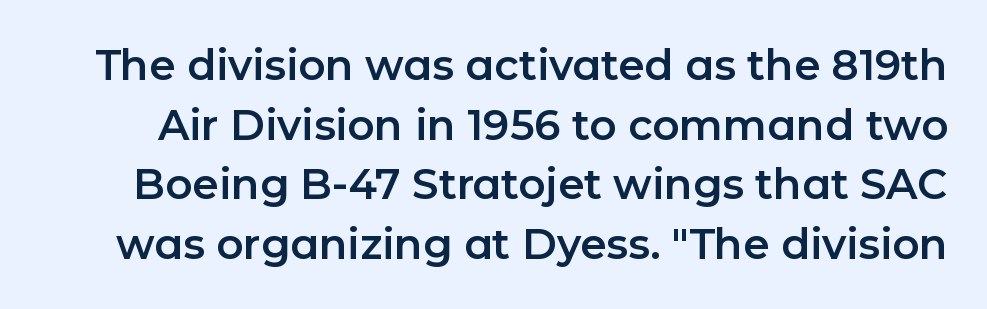
{"serif": "no", "italic": "no", "width": "normal", "stroke_contrast": "low", "x_height": "medium", "monospaced": "no", "underline": "no", "line_spacing": "normal", "line_spacing_ratio": 1.42, "letter_spacing": "normal", "letter_spacing_em": 0.0, "glyph_px": 42}
